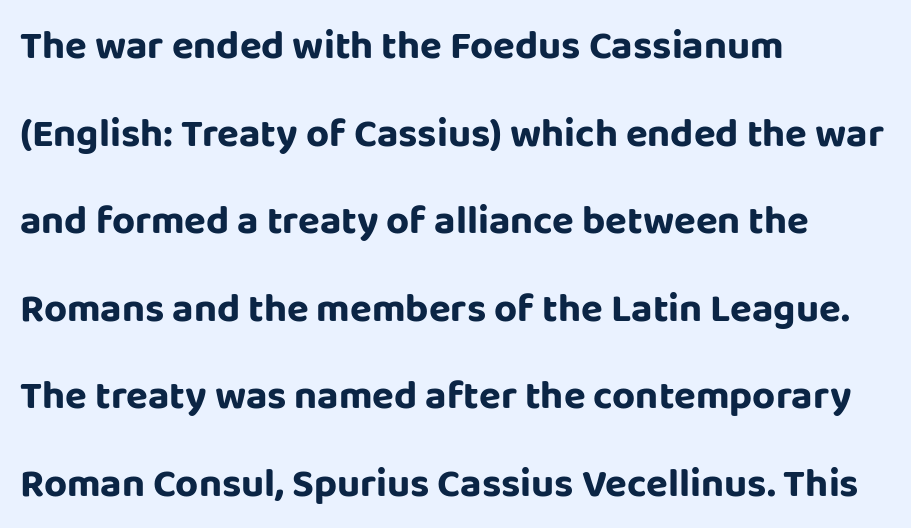
Q: Is the text italic (slanted)? A: No, it is upright.
Q: Is the typeface a serif or a sans-serif typeface? A: Sans-serif.
Q: Is the text underlined? A: No.
Q: How is the paragraph aligned? A: Left-aligned.
Q: Is the spacing between letters normal or unusually wide? A: Normal.
Q: Is the spacing between lines tight, normal or loose? A: Loose.
Q: Width (condensed, normal, or wide)? A: Normal.
Q: Stroke contrast? A: Low.
Q: x-height? A: Large.
Q: Monospaced? A: No.
